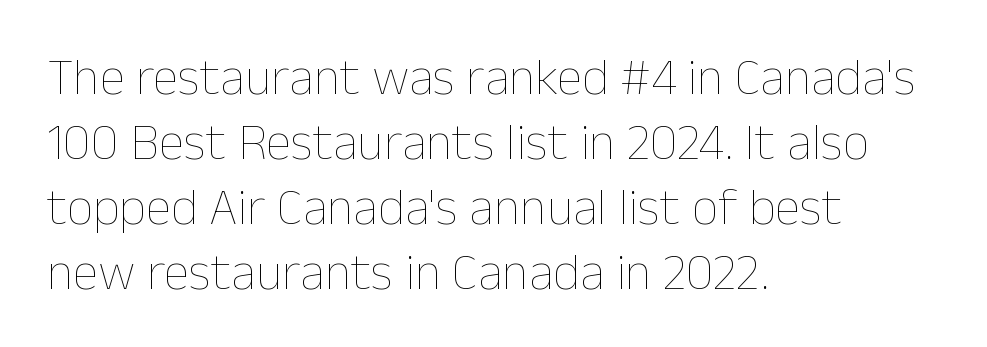
Q: Is the text bold? A: No.
Q: Is the text italic (slanted)? A: No, it is upright.
Q: Is the text underlined? A: No.
Q: How is the paragraph aligned? A: Left-aligned.
Q: Is the spacing between letters normal or unusually wide? A: Normal.
Q: Is the spacing between lines tight, normal or loose? A: Normal.
Q: Width (condensed, normal, or wide)? A: Normal.
Q: Stroke contrast? A: Low.
Q: x-height? A: Medium.
Q: Monospaced? A: No.
